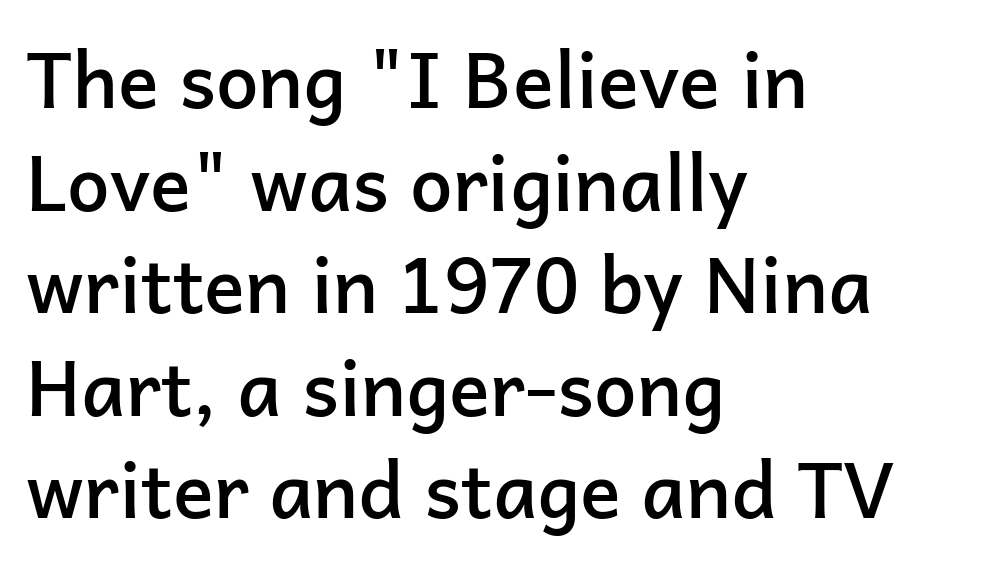
Q: Is the text bold? A: Semi-bold.
Q: Is the text italic (slanted)? A: No, it is upright.
Q: Is the typeface a serif or a sans-serif typeface? A: Sans-serif.
Q: Is the text underlined? A: No.
Q: How is the paragraph aligned? A: Left-aligned.
Q: Is the spacing between letters normal or unusually wide? A: Normal.
Q: Is the spacing between lines tight, normal or loose? A: Normal.
Q: Width (condensed, normal, or wide)? A: Normal.
Q: Stroke contrast? A: Low.
Q: x-height? A: Medium.
Q: Monospaced? A: No.
